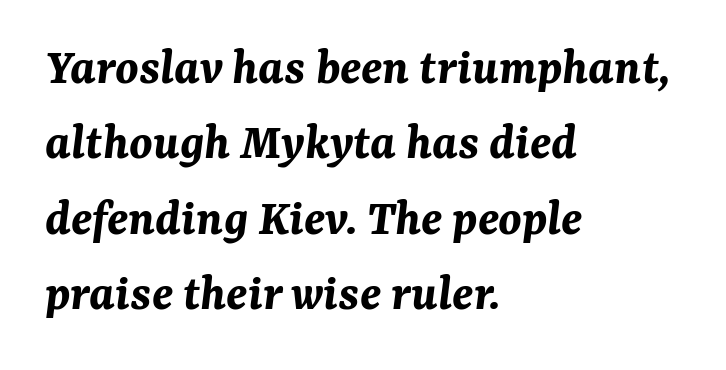
Typographic density is high because the face is bold. One-word summary of the alignment: left. No extra tracking has been applied to these lines. Is this a fixed-width face? No — the glyphs have proportional, varying widths.
